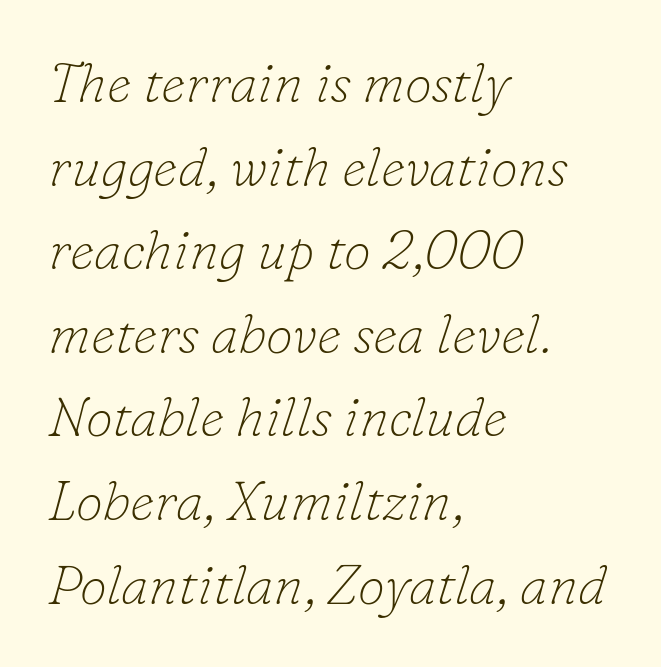
Q: Is the text bold? A: No.
Q: Is the text italic (slanted)? A: Yes, it leans right by about 16 degrees.
Q: Is the typeface a serif or a sans-serif typeface? A: Serif.
Q: Is the text underlined? A: No.
Q: How is the paragraph aligned? A: Left-aligned.
Q: Is the spacing between letters normal or unusually wide? A: Normal.
Q: Is the spacing between lines tight, normal or loose? A: Normal.
Q: Width (condensed, normal, or wide)? A: Normal.
Q: Stroke contrast? A: Low.
Q: x-height? A: Small.
Q: Monospaced? A: No.
